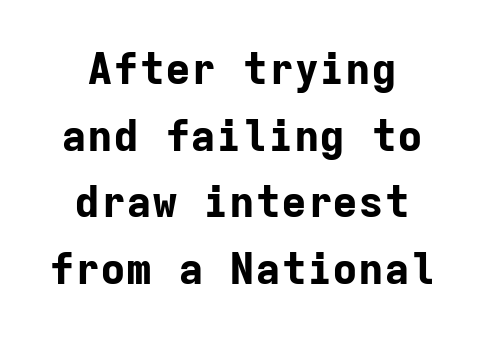
Spacing verdict: monospaced, one width for all characters. The compositor balanced each line on the midline. The rendering shows plain stroke endings on the letterforms — a sans-serif design. Descender tails drop into unmarked territory. Evenly set lines give the paragraph a standard silhouette. Here the glyphs are tracked normally, forming tight word shapes.
